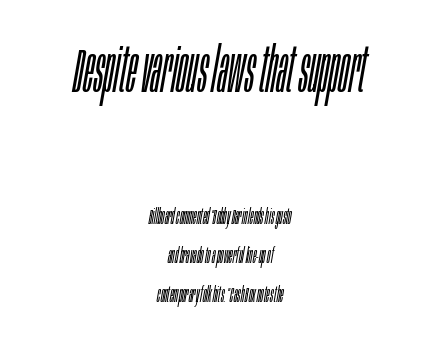
The image shows 62 px light, condensed type, italic (leaning right); set centered, line spacing 1.86x, normal letter spacing, not underlined; the first (top) block is 2.95x larger; low stroke contrast and a large x-height.
